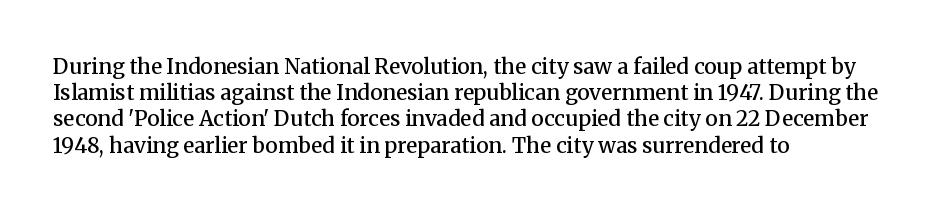
{"italic": "no", "bold": "semi", "underline": "no", "align": "left", "line_spacing": "normal", "line_spacing_ratio": 1.25, "letter_spacing": "normal", "letter_spacing_em": 0.0, "glyph_px": 21}
